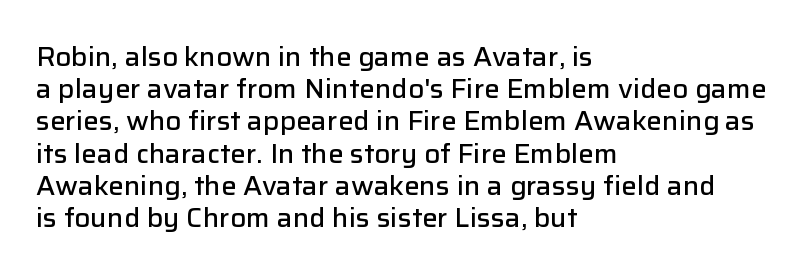
Q: Is the text bold? A: Semi-bold.
Q: Is the text italic (slanted)? A: No, it is upright.
Q: Is the text underlined? A: No.
Q: How is the paragraph aligned? A: Left-aligned.
Q: Is the spacing between letters normal or unusually wide? A: Normal.
